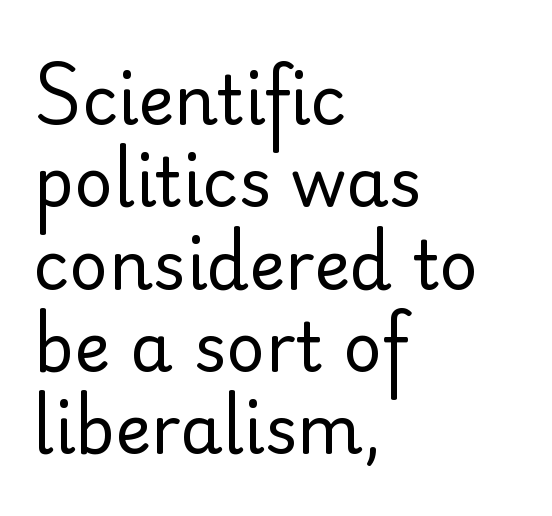
{"serif": "no", "italic": "no", "bold": "no", "weight": "regular", "width": "normal", "stroke_contrast": "low", "x_height": "small", "monospaced": "no", "underline": "no", "align": "left", "line_spacing_ratio": 1.21, "letter_spacing": "normal", "letter_spacing_em": 0.0, "glyph_px": 68}
